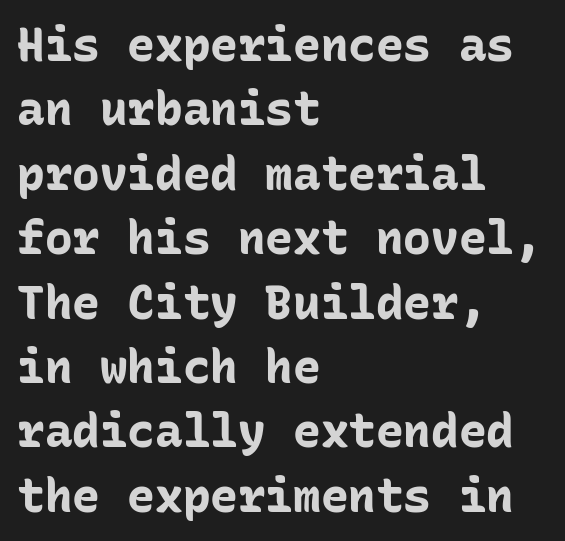
Ordinary non-slanted type is in use. Rows of type keep a routine distance in the vertical direction. No word sits above an underline. In CSS terms this would be text-align: left. Each letter, wide or thin by design, is forced into the same width here. The characters look thick and weighty, a clear bold.
